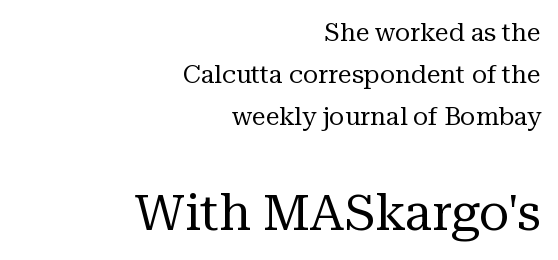
The image shows 50 px regular-weight serif type, upright; set right-aligned, normal line spacing (1.68x), normal letter spacing, not underlined; the second (bottom) block is 2.0x larger; medium stroke contrast and a medium x-height.
